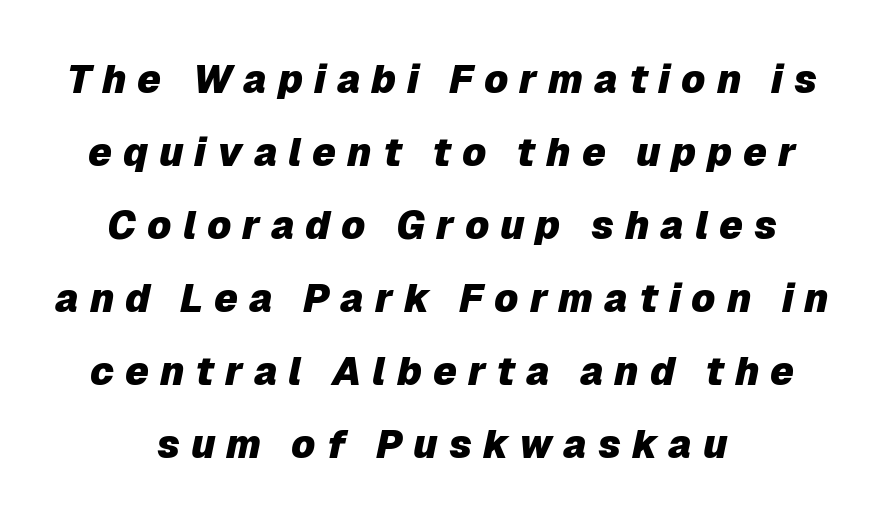
Q: Is the text bold? A: Yes.
Q: Is the text italic (slanted)? A: Yes, it leans right by about 12 degrees.
Q: Is the text underlined? A: No.
Q: How is the paragraph aligned? A: Centered.
Q: Is the spacing between letters normal or unusually wide? A: Unusually wide.
Q: Width (condensed, normal, or wide)? A: Normal.
Q: Stroke contrast? A: Low.
Q: x-height? A: Medium.
Q: Monospaced? A: No.
